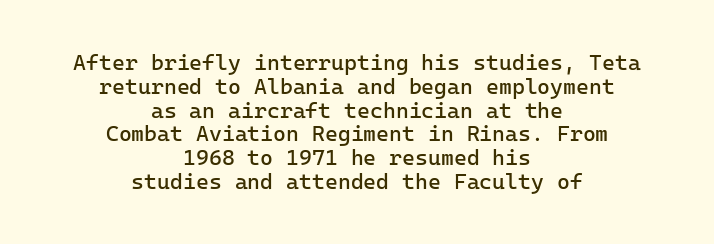
Tracking here is standard; glyphs follow each other at the usual distance. Weight class: somewhere from thin through regular. In terms of leading, this rendering errs on the cramped side. The setting favours the middle, as headings and verse often do.
